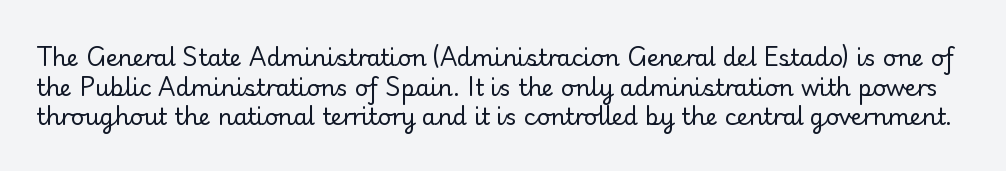
The image shows 23 px text type, upright; set normal line spacing (1.29x), normal letter spacing, not underlined.
